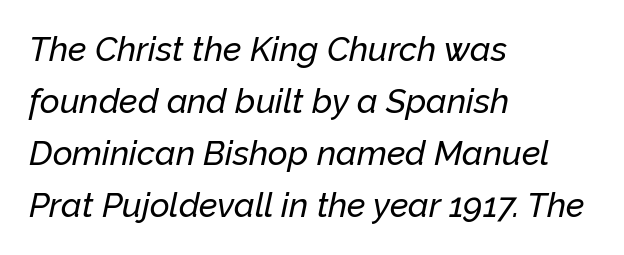
{"italic": "yes", "lean": "right", "slant_degrees": 12, "width": "normal", "stroke_contrast": "low", "x_height": "medium", "monospaced": "no", "underline": "no", "align": "left", "line_spacing": "normal", "line_spacing_ratio": 1.53, "letter_spacing": "normal", "letter_spacing_em": 0.0, "glyph_px": 34}
